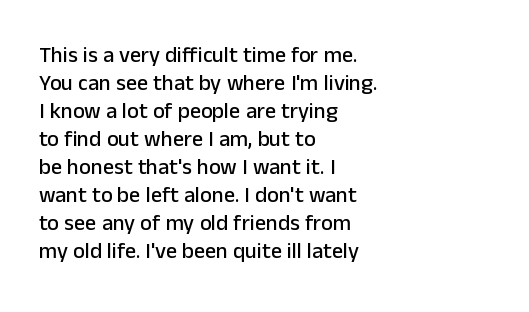
In terms of leading, this rendering sits right in the middle. Do the letters lean? They stand straight. These lines stack with their left ends in a neat column. The zone under the glyphs is completely vacant. The letters sit at their default tracking, neither squeezed nor spread.
